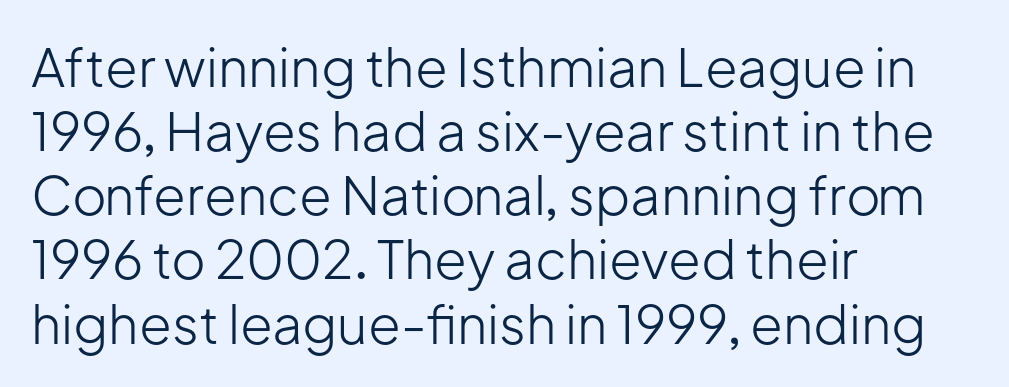
{"serif": "no", "italic": "no", "bold": "no", "weight": "light", "width": "normal", "stroke_contrast": "low", "x_height": "medium", "monospaced": "no", "underline": "no", "align": "left", "line_spacing_ratio": 1.21, "letter_spacing": "normal", "letter_spacing_em": 0.0, "glyph_px": 53}
